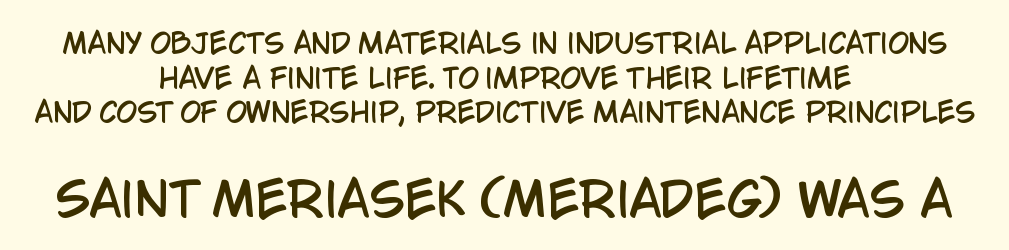
Q: Is the text italic (slanted)? A: No, it is upright.
Q: Is the typeface a serif or a sans-serif typeface? A: Sans-serif.
Q: Is the text underlined? A: No.
Q: How is the paragraph aligned? A: Centered.
Q: Is the spacing between letters normal or unusually wide? A: Normal.
Q: Is the spacing between lines tight, normal or loose? A: Normal.
Q: Which block of text is set in a larger size, the first (top) or the second (bottom)? A: The second (bottom) one.
Q: Width (condensed, normal, or wide)? A: Condensed.
Q: Stroke contrast? A: Low.
Q: x-height? A: Large.
Q: Monospaced? A: No.
